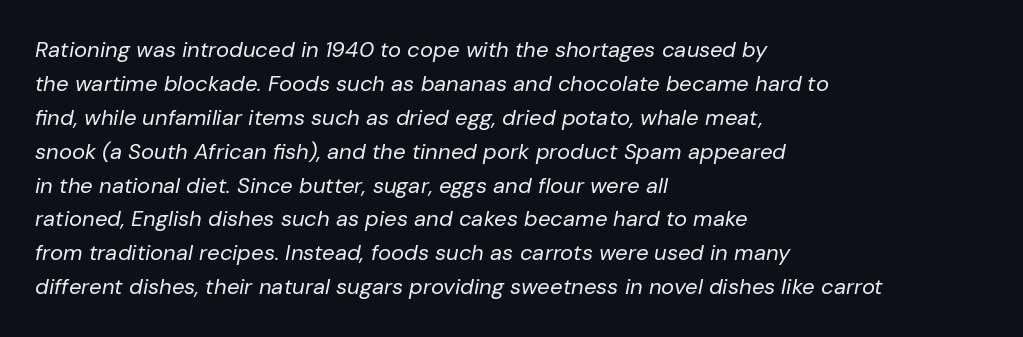
The image shows 22 px text type, italic (leaning right); set left-aligned, normal line spacing (1.54x), normal letter spacing, not underlined.
